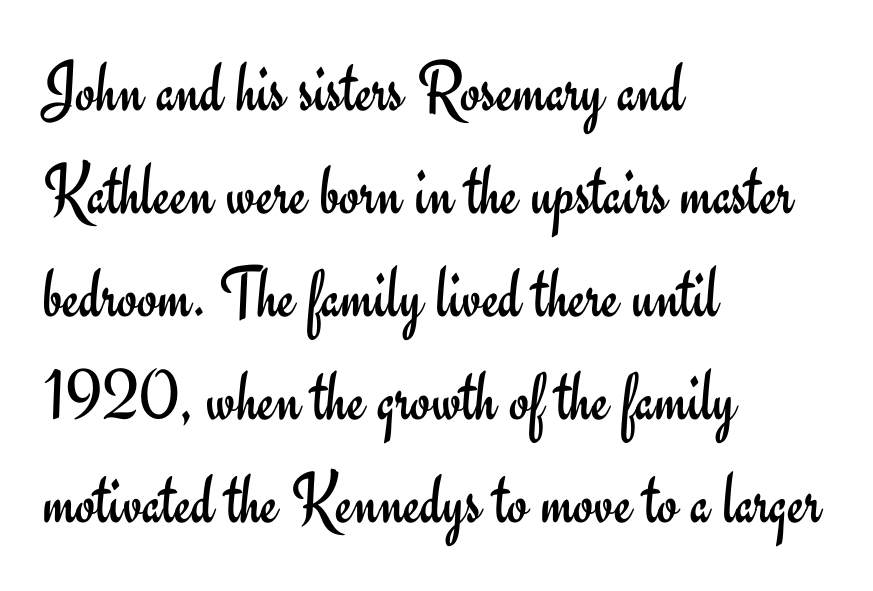
Q: Is the text bold? A: No.
Q: Is the text italic (slanted)? A: Yes.
Q: Is the typeface a serif or a sans-serif typeface? A: Sans-serif.
Q: Is the text underlined? A: No.
Q: How is the paragraph aligned? A: Left-aligned.
Q: Is the spacing between letters normal or unusually wide? A: Normal.
Q: Is the spacing between lines tight, normal or loose? A: Normal.
Q: Width (condensed, normal, or wide)? A: Normal.
Q: Stroke contrast? A: Low.
Q: x-height? A: Small.
Q: Monospaced? A: No.
